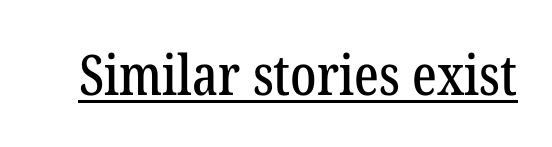
{"serif": "yes", "italic": "no", "width": "condensed", "stroke_contrast": "low", "x_height": "medium", "monospaced": "no", "underline": "yes", "letter_spacing": "normal", "letter_spacing_em": 0.0, "glyph_px": 56}
